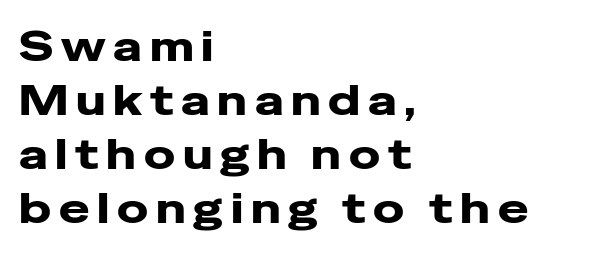
The image shows 41 px wide sans-serif type, upright; set left-aligned, normal line spacing (1.32x), not underlined; low stroke contrast and a medium x-height.
